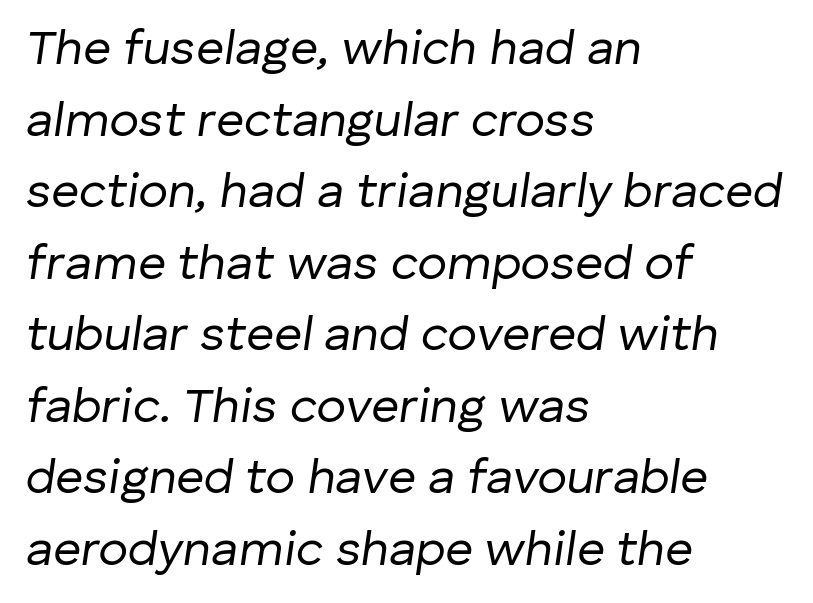
Letters rest on an invisible, unmarked baseline. The line-height multiplier appears to be the usual default. It's the slanting kind of type. Stems and bowls with no extra thickness — not bold.
